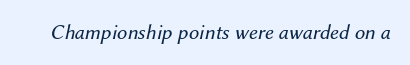
The image shows 21 px text type, italic (leaning right); set normal letter spacing, not underlined.
